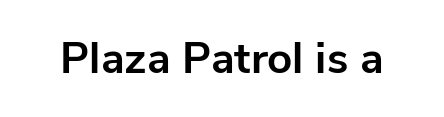
Q: Is the text bold? A: Yes.
Q: Is the text italic (slanted)? A: No, it is upright.
Q: Is the typeface a serif or a sans-serif typeface? A: Sans-serif.
Q: Is the text underlined? A: No.
Q: Is the spacing between letters normal or unusually wide? A: Normal.
Q: Width (condensed, normal, or wide)? A: Normal.
Q: Stroke contrast? A: Low.
Q: x-height? A: Medium.
Q: Monospaced? A: No.
